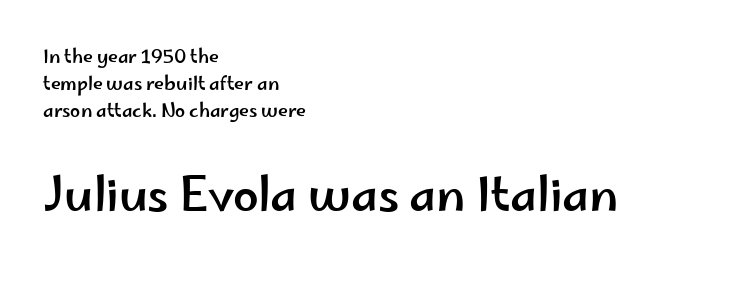
The image shows 46 px wide sans-serif type, upright; set left-aligned, normal line spacing (1.49x), normal letter spacing, not underlined; the second (bottom) block is 2.56x larger; low stroke contrast and a small x-height.
